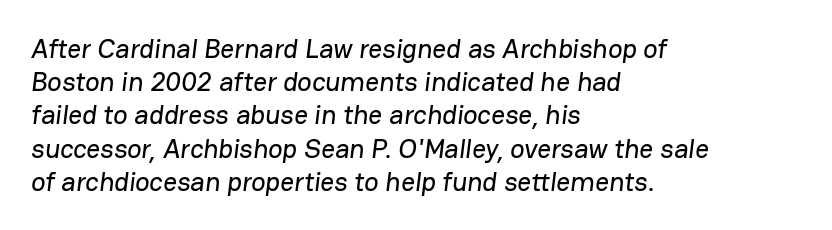
Q: Is the text underlined? A: No.
Q: How is the paragraph aligned? A: Left-aligned.
Q: Is the spacing between letters normal or unusually wide? A: Normal.
